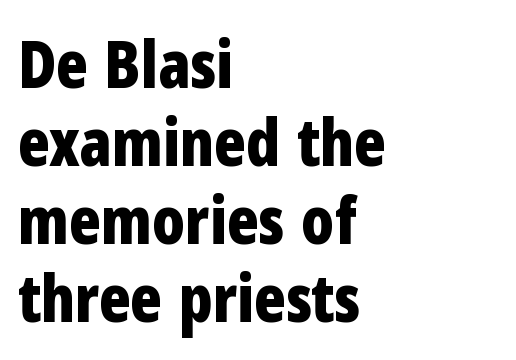
The image shows 65 px bold, condensed sans-serif type, upright; set left-aligned, line spacing 1.2x, normal letter spacing, not underlined; low stroke contrast and a medium x-height.
